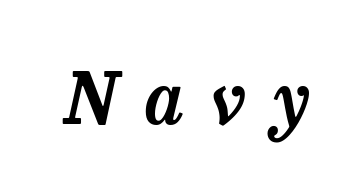
The image shows 71 px serif type, italic (leaning right); set unusually wide letter spacing (+0.39 em), not underlined; low stroke contrast and a medium x-height.
